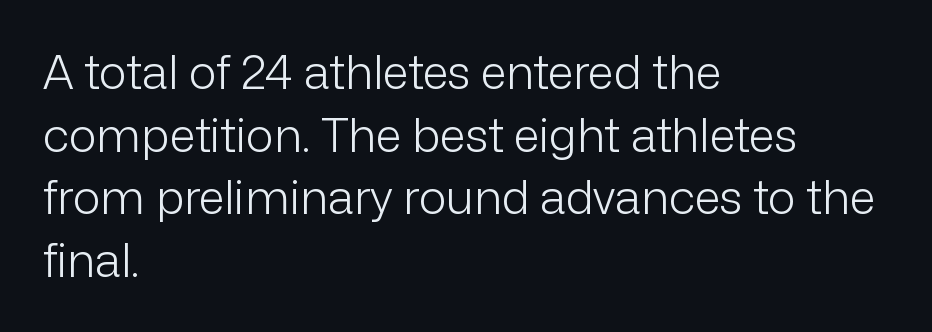
{"serif": "no", "italic": "no", "bold": "no", "weight": "light", "width": "normal", "stroke_contrast": "low", "x_height": "medium", "monospaced": "no", "underline": "no", "align": "left", "line_spacing": "normal", "line_spacing_ratio": 1.33, "letter_spacing": "normal", "letter_spacing_em": 0.0, "glyph_px": 47}
